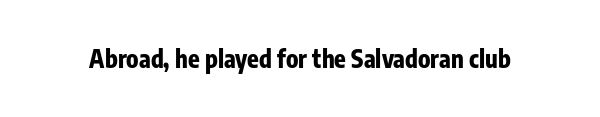
Q: Is the text bold? A: Yes.
Q: Is the text italic (slanted)? A: No, it is upright.
Q: Is the text underlined? A: No.
Q: Is the spacing between letters normal or unusually wide? A: Normal.
